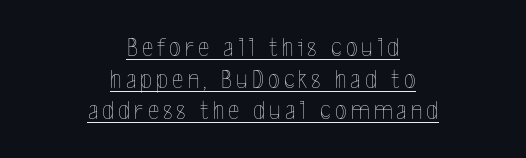
This sample carries an underscore along the baseline area. Upright lettering throughout. The typeface has the unassuming heft of standard copy or less. A centered setting, common on invitations and titles, is used for this passage.
